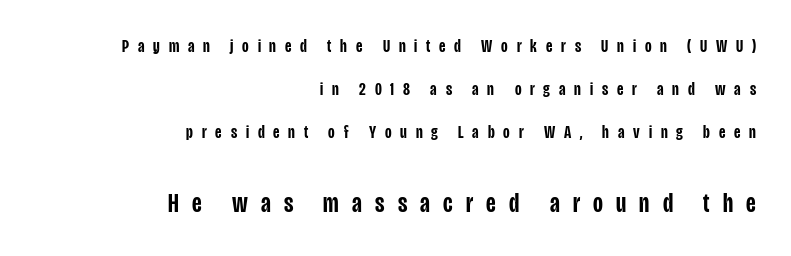
The image shows 27 px text type, upright; set right-aligned, loose line spacing (2.4x), unusually wide letter spacing (+0.49 em), not underlined; the second (bottom) block is 1.5x larger.
